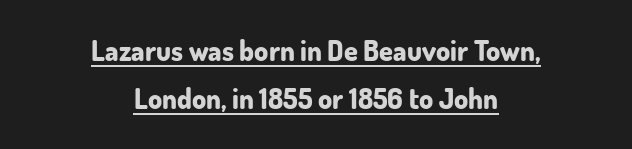
The image shows 28 px bold sans-serif type, upright; set centered, line spacing 1.72x, normal letter spacing, underlined; low stroke contrast and a small x-height.
